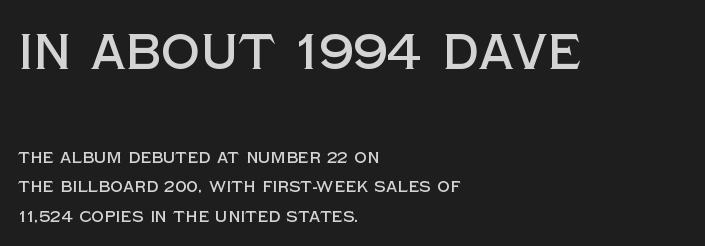
The setting favours the left margin, as ordinary paragraphs usually do. The letters advance in unequal steps, a hallmark of proportional type. Letters rest on an invisible, unmarked baseline. The letters stand straight up with perfectly vertical stems.
